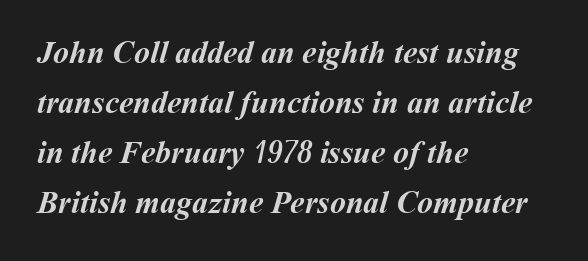
Each letter keeps its own natural width here, so spacing adapts to shape. The compositor pushed each line to the left boundary. Any mark beneath the type? The region is blank. A dark, heavy texture on the line: the type is bold. A normal amount of white space separates one row of letters from the next. The gaps between neighbouring characters are ordinary and unremarkable.
